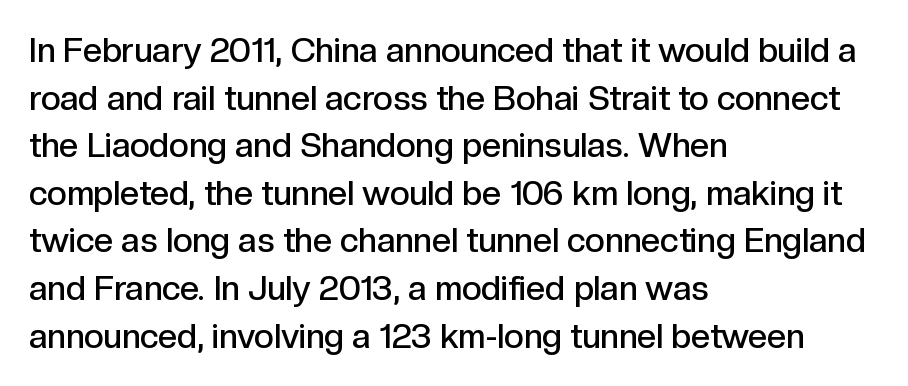
Q: Is the text bold? A: Semi-bold.
Q: Is the text italic (slanted)? A: No, it is upright.
Q: Is the typeface a serif or a sans-serif typeface? A: Sans-serif.
Q: Is the text underlined? A: No.
Q: How is the paragraph aligned? A: Left-aligned.
Q: Is the spacing between letters normal or unusually wide? A: Normal.
Q: Is the spacing between lines tight, normal or loose? A: Normal.
Q: Width (condensed, normal, or wide)? A: Normal.
Q: x-height? A: Medium.
Q: Monospaced? A: No.
